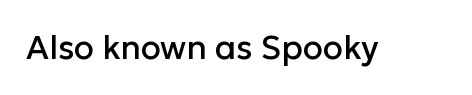
The image shows 33 px sans-serif type, upright; set normal letter spacing, not underlined; low stroke contrast and a medium x-height.
